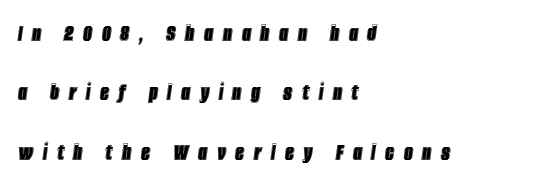
Leading: increased. Compared with typical body copy, the letter spacing here is much looser. Looking at the ascenders, they clearly lean. Has an underline been added? It has not. Notice how the passage keeps a crisp vertical edge on the left only.
